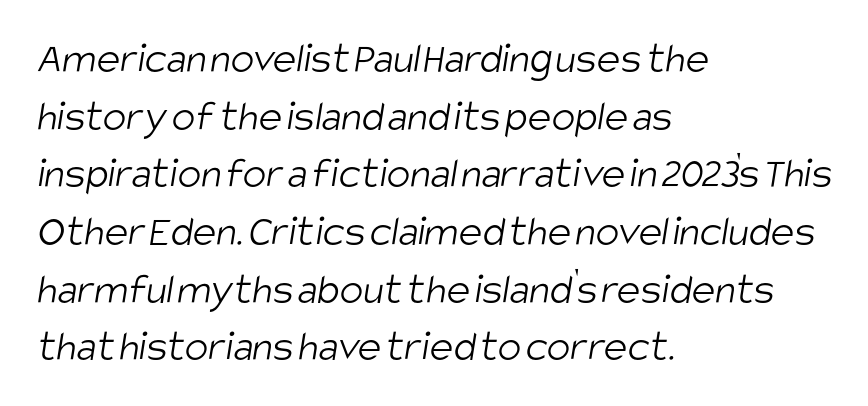
Q: Is the text bold? A: No.
Q: Is the typeface a serif or a sans-serif typeface? A: Sans-serif.
Q: Is the text underlined? A: No.
Q: How is the paragraph aligned? A: Left-aligned.
Q: Is the spacing between letters normal or unusually wide? A: Normal.
Q: Is the spacing between lines tight, normal or loose? A: Normal.
Q: Width (condensed, normal, or wide)? A: Condensed.
Q: Stroke contrast? A: Low.
Q: x-height? A: Large.
Q: Monospaced? A: No.
